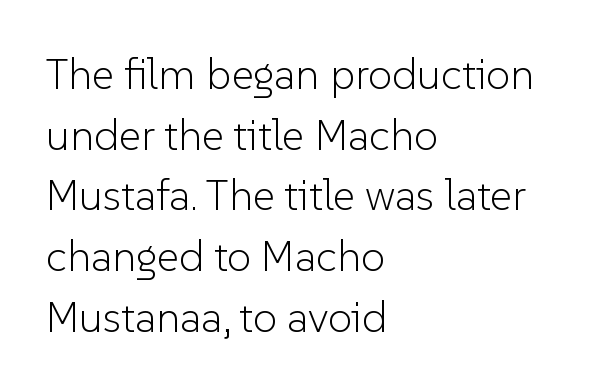
The image shows 43 px light sans-serif type, upright; set left-aligned, normal line spacing (1.41x), normal letter spacing, not underlined; low stroke contrast and a medium x-height.
